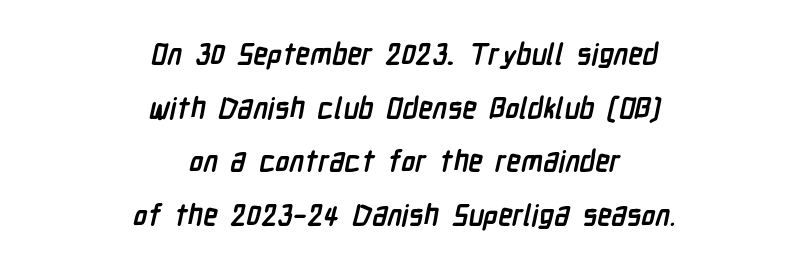
Q: Is the text bold? A: Yes.
Q: Is the typeface a serif or a sans-serif typeface? A: Sans-serif.
Q: Is the text underlined? A: No.
Q: How is the paragraph aligned? A: Centered.
Q: Is the spacing between letters normal or unusually wide? A: Normal.
Q: Width (condensed, normal, or wide)? A: Condensed.
Q: Stroke contrast? A: Low.
Q: x-height? A: Medium.
Q: Monospaced? A: No.
